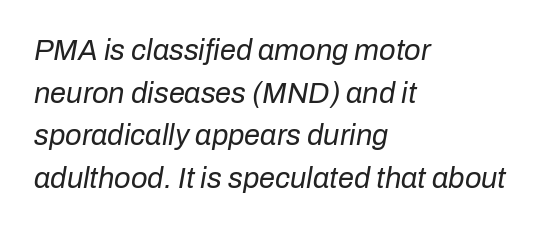
The image shows 29 px regular-weight type, italic (leaning right); set left-aligned, normal line spacing (1.47x), normal letter spacing, not underlined; low stroke contrast and a medium x-height.
